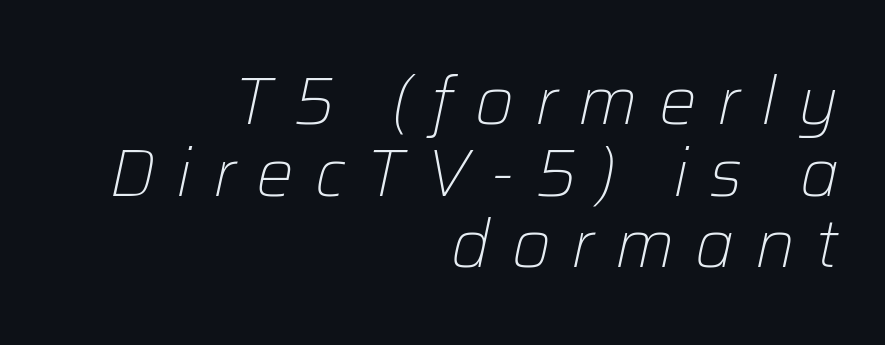
{"italic": "yes", "lean": "right", "slant_degrees": 12, "bold": "no", "weight": "light", "width": "normal", "stroke_contrast": "low", "x_height": "medium", "monospaced": "no", "underline": "no", "align": "right", "line_spacing": "tight", "line_spacing_ratio": 1.07, "letter_spacing": "wide", "letter_spacing_em": 0.31, "glyph_px": 67}
